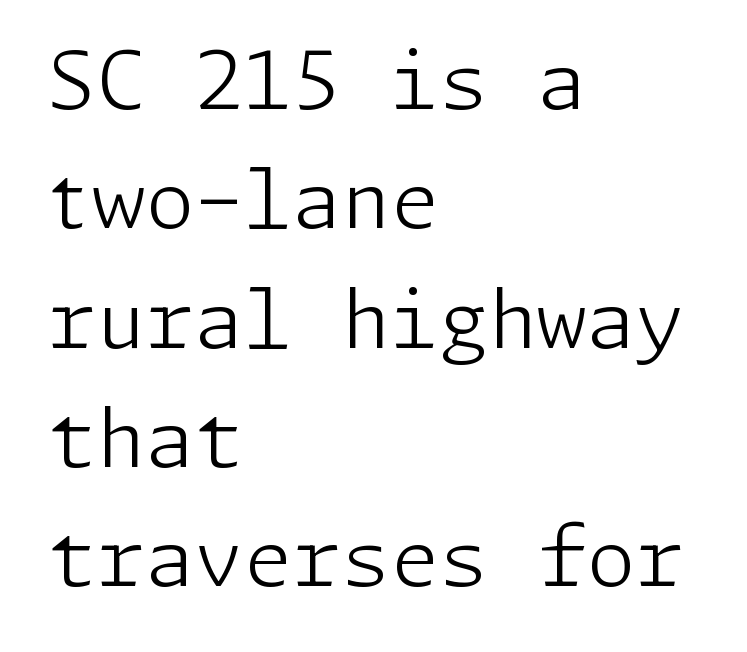
The image shows 79 px light sans-serif type, upright; set left-aligned, normal line spacing (1.51x), normal letter spacing, not underlined; low stroke contrast and a medium x-height.
